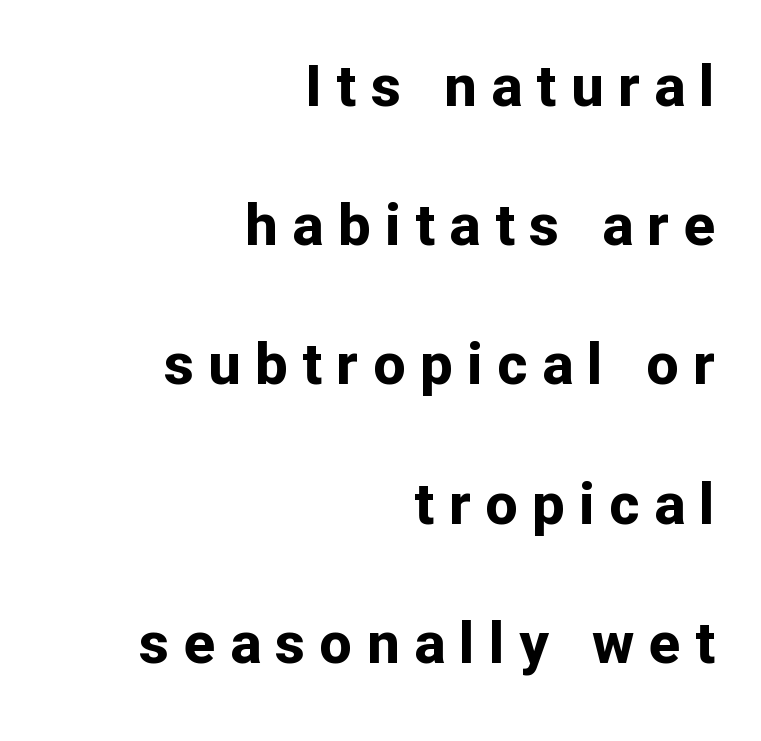
{"serif": "no", "italic": "no", "bold": "yes", "weight": "bold", "width": "normal", "stroke_contrast": "low", "x_height": "medium", "monospaced": "no", "underline": "no", "align": "right", "line_spacing": "loose", "line_spacing_ratio": 2.4, "letter_spacing": "wide", "letter_spacing_em": 0.25, "glyph_px": 58}
